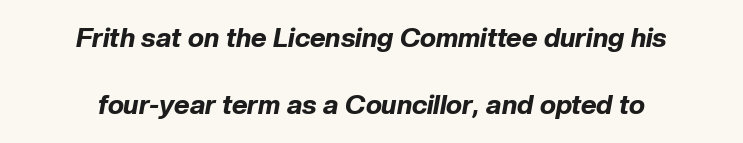
{"italic": "yes", "lean": "right", "slant_degrees": 10, "bold": "yes", "underline": "no", "align": "center", "line_spacing": "loose", "line_spacing_ratio": 2.5, "letter_spacing": "normal", "letter_spacing_em": 0.0, "glyph_px": 27}
